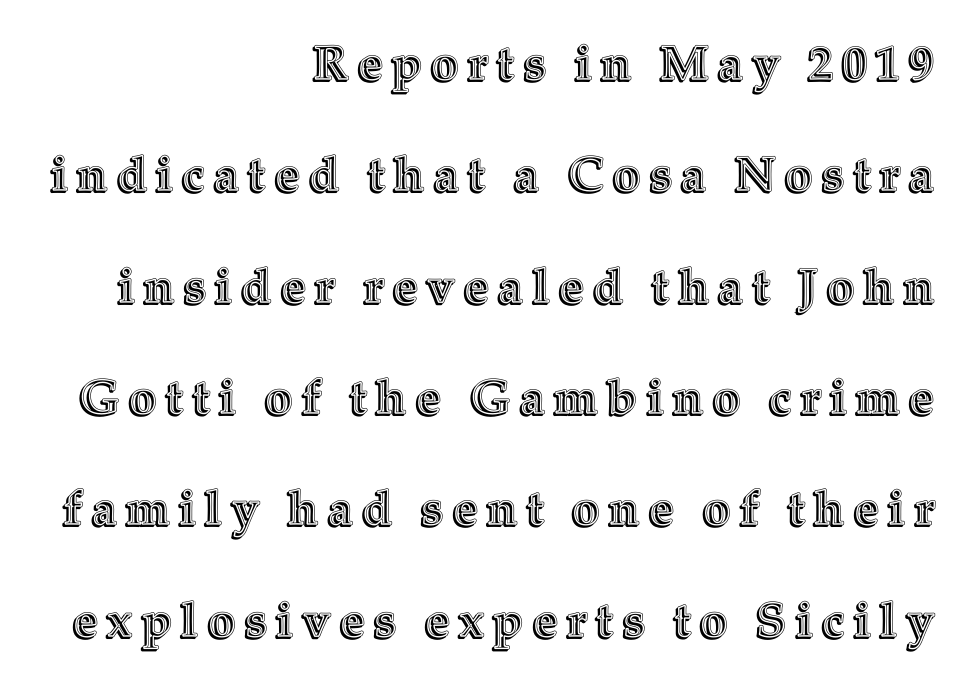
{"italic": "no", "width": "normal", "x_height": "medium", "monospaced": "no", "underline": "no", "align": "right", "line_spacing": "loose", "line_spacing_ratio": 2.32, "letter_spacing": "wide", "letter_spacing_em": 0.2, "glyph_px": 48}
